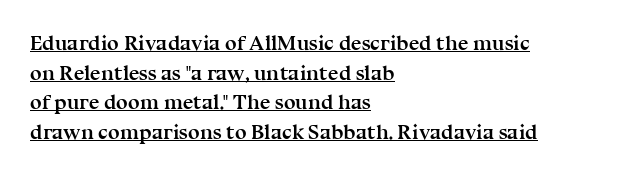
Q: Is the text bold? A: Yes.
Q: Is the text italic (slanted)? A: No, it is upright.
Q: Is the text underlined? A: Yes.
Q: How is the paragraph aligned? A: Left-aligned.
Q: Is the spacing between letters normal or unusually wide? A: Normal.
Q: Is the spacing between lines tight, normal or loose? A: Normal.
